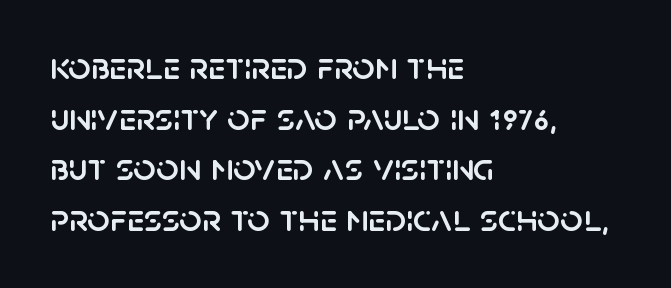
{"serif": "no", "italic": "no", "width": "normal", "stroke_contrast": "low", "x_height": "large", "monospaced": "no", "underline": "no", "align": "left", "line_spacing": "normal", "line_spacing_ratio": 1.3, "letter_spacing": "normal", "letter_spacing_em": 0.0, "glyph_px": 39}
